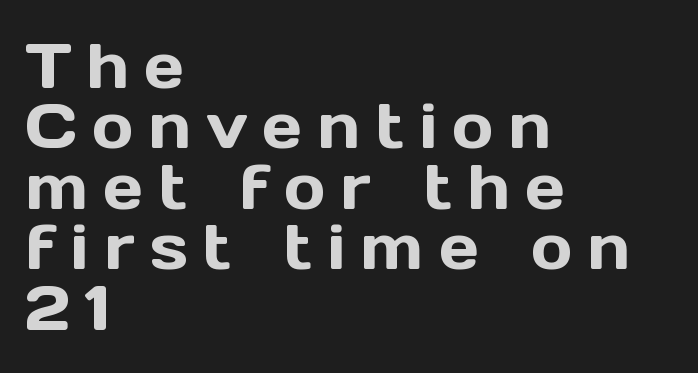
Q: Is the text italic (slanted)? A: No, it is upright.
Q: Is the typeface a serif or a sans-serif typeface? A: Sans-serif.
Q: Is the text underlined? A: No.
Q: How is the paragraph aligned? A: Left-aligned.
Q: Is the spacing between letters normal or unusually wide? A: Unusually wide.
Q: Is the spacing between lines tight, normal or loose? A: Tight.
Q: Width (condensed, normal, or wide)? A: Normal.
Q: x-height? A: Medium.
Q: Monospaced? A: No.
